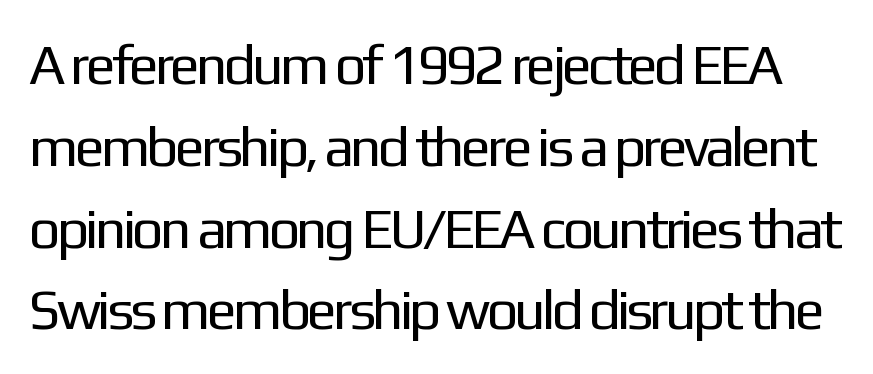
The image shows 56 px regular-weight sans-serif type, upright; set normal line spacing (1.46x), normal letter spacing, not underlined; low stroke contrast and a medium x-height.
